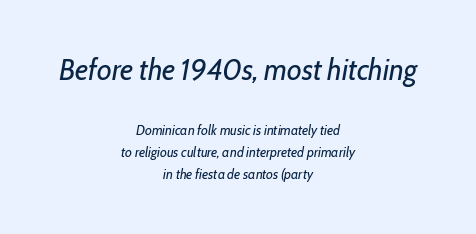
Q: Is the text bold? A: No.
Q: Is the text italic (slanted)? A: Yes, it leans right by about 10 degrees.
Q: Is the text underlined? A: No.
Q: How is the paragraph aligned? A: Centered.
Q: Is the spacing between letters normal or unusually wide? A: Normal.
Q: Is the spacing between lines tight, normal or loose? A: Normal.
Q: Which block of text is set in a larger size, the first (top) or the second (bottom)? A: The first (top) one.
Q: Width (condensed, normal, or wide)? A: Condensed.
Q: Stroke contrast? A: Low.
Q: x-height? A: Medium.
Q: Monospaced? A: No.
